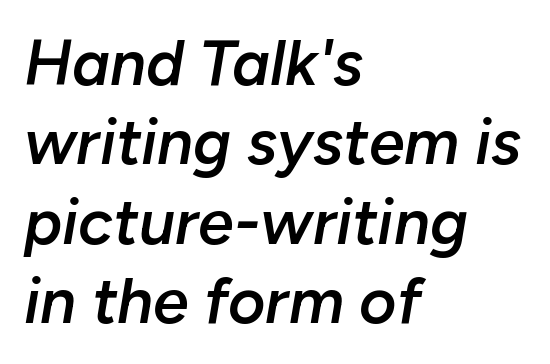
The image shows 64 px semibold type, italic (leaning right); set left-aligned, line spacing 1.24x, normal letter spacing, not underlined; low stroke contrast and a medium x-height.
